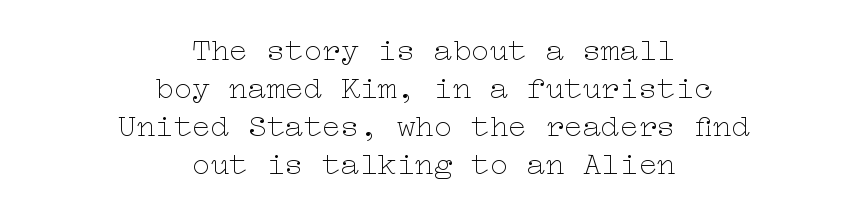
{"italic": "no", "bold": "no", "weight": "thin", "width": "wide", "stroke_contrast": "low", "x_height": "medium", "underline": "no", "align": "center", "line_spacing_ratio": 1.23, "letter_spacing": "normal", "letter_spacing_em": 0.0, "glyph_px": 31}
